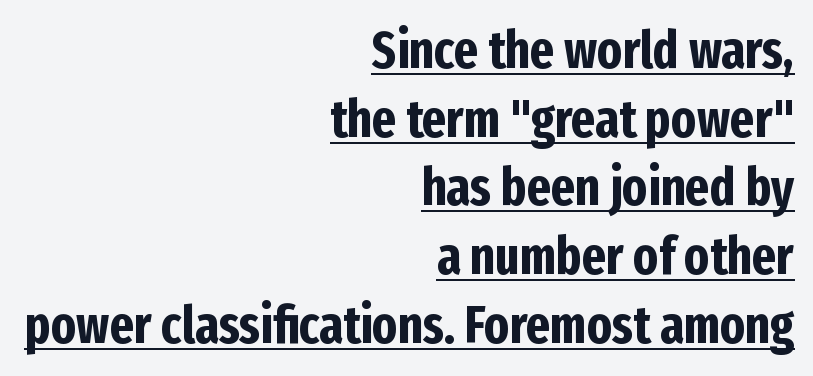
{"serif": "no", "italic": "no", "bold": "yes", "weight": "bold", "width": "condensed", "stroke_contrast": "low", "x_height": "medium", "monospaced": "no", "underline": "yes", "align": "right", "line_spacing": "normal", "line_spacing_ratio": 1.32, "letter_spacing": "normal", "letter_spacing_em": 0.0, "glyph_px": 52}
